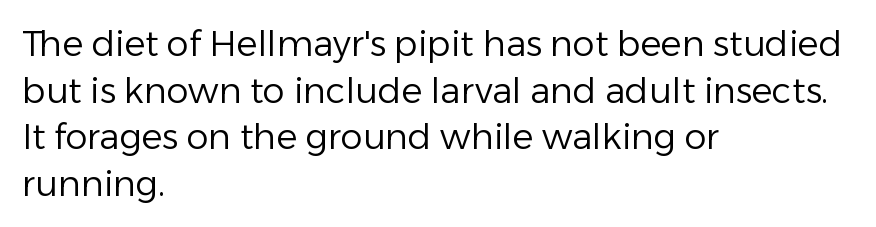
The passage is arranged the way most books set body copy — flush left. No word sits above an underline. Designer's note — italics off, roman on. These lines are rendered in a variable-pitch font.
